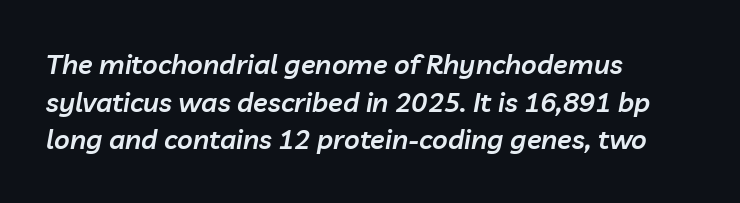
Q: Is the text bold? A: Semi-bold.
Q: Is the text italic (slanted)? A: Yes, it leans right by about 10 degrees.
Q: Is the text underlined? A: No.
Q: How is the paragraph aligned? A: Left-aligned.
Q: Is the spacing between letters normal or unusually wide? A: Normal.
Q: Is the spacing between lines tight, normal or loose? A: Normal.
